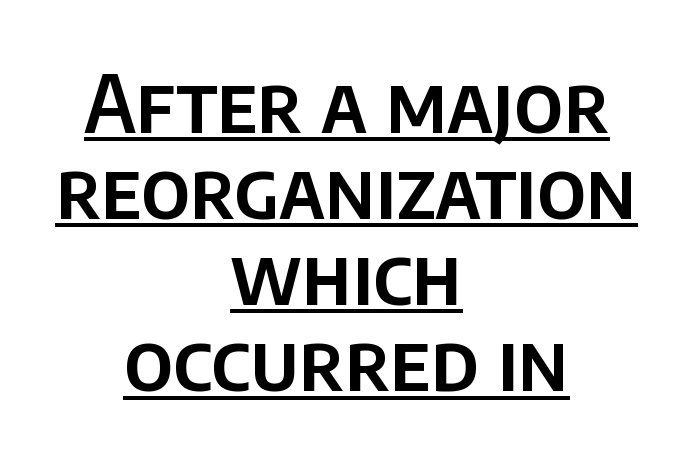
{"serif": "no", "italic": "no", "width": "normal", "stroke_contrast": "low", "x_height": "large", "monospaced": "no", "underline": "yes", "align": "center", "line_spacing": "tight", "line_spacing_ratio": 1.09, "letter_spacing": "normal", "letter_spacing_em": 0.0, "glyph_px": 79}
